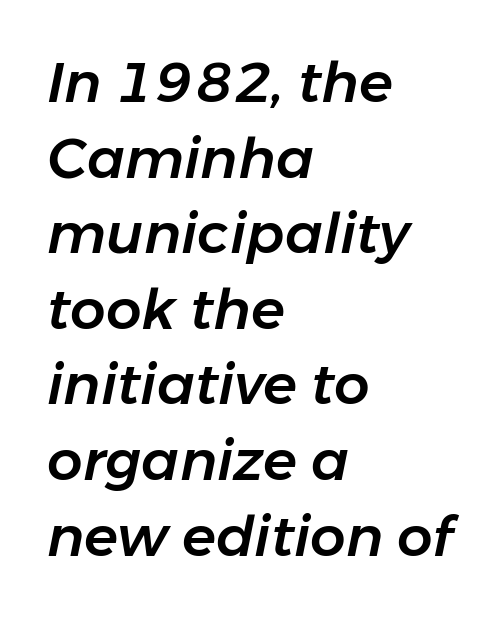
Is the type slanted? Yes — the strokes lean at a clear angle. Think of a printed novel: that variable character pitch is what you see here. Look at the tracking — it's just the regular setting, nothing added. Compared with a centered layout, this one pins lines to the left instead. The designer left line spacing at the default.
